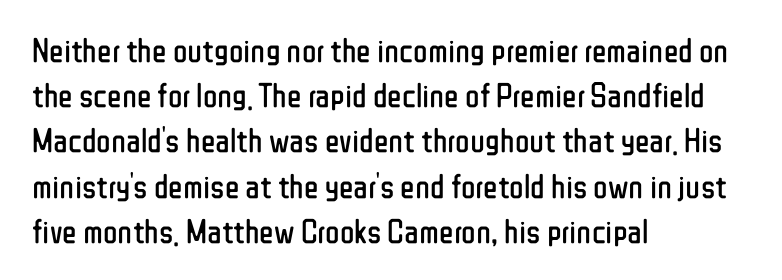
Only glyphs here, with clear space below each row. Vertically, the passage feels balanced, rows spaced as you'd expect. Each word holds together tightly as a unit, with standard inter-letter gaps. I'd call this a sans setting — the letters go barefoot.
